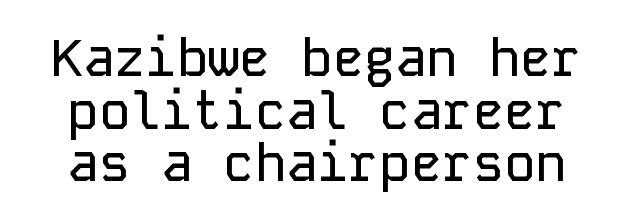
{"serif": "no", "italic": "no", "width": "normal", "stroke_contrast": "low", "x_height": "medium", "monospaced": "yes", "underline": "no", "line_spacing": "tight", "line_spacing_ratio": 1.01, "letter_spacing": "normal", "letter_spacing_em": 0.0, "glyph_px": 52}
